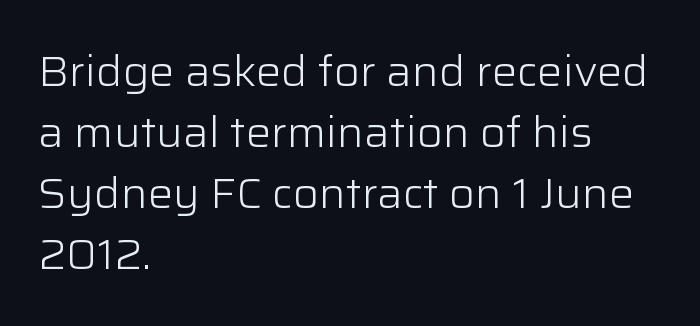
The type sits square on the baseline with zero lean. The passage shown is not underscored anywhere. The leading is moderate, giving the passage an even texture. Layout note: lines flush left. The horizontal fit of the characters is conventional and even.
